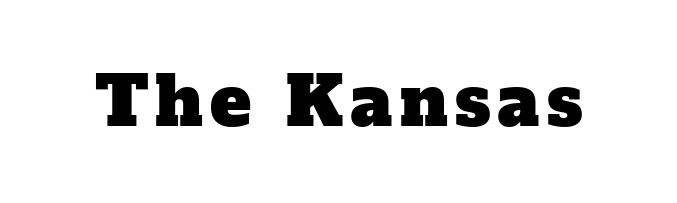
Bare-footed words on every line. Here the designer chose a conventional face with non-uniform glyph widths. Check where the strokes stop: tiny serifs finish them off.
